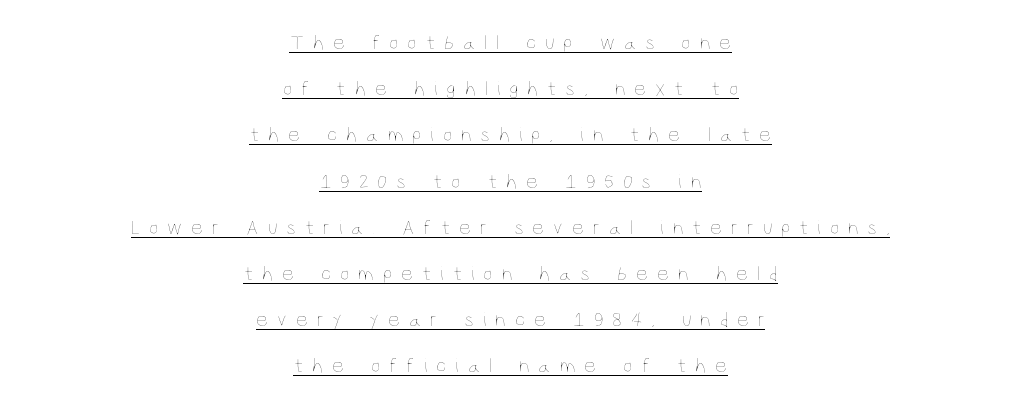
{"italic": "no", "bold": "no", "underline": "yes", "align": "center", "line_spacing": "loose", "line_spacing_ratio": 2.2, "letter_spacing": "wide", "letter_spacing_em": 0.42, "glyph_px": 21}
